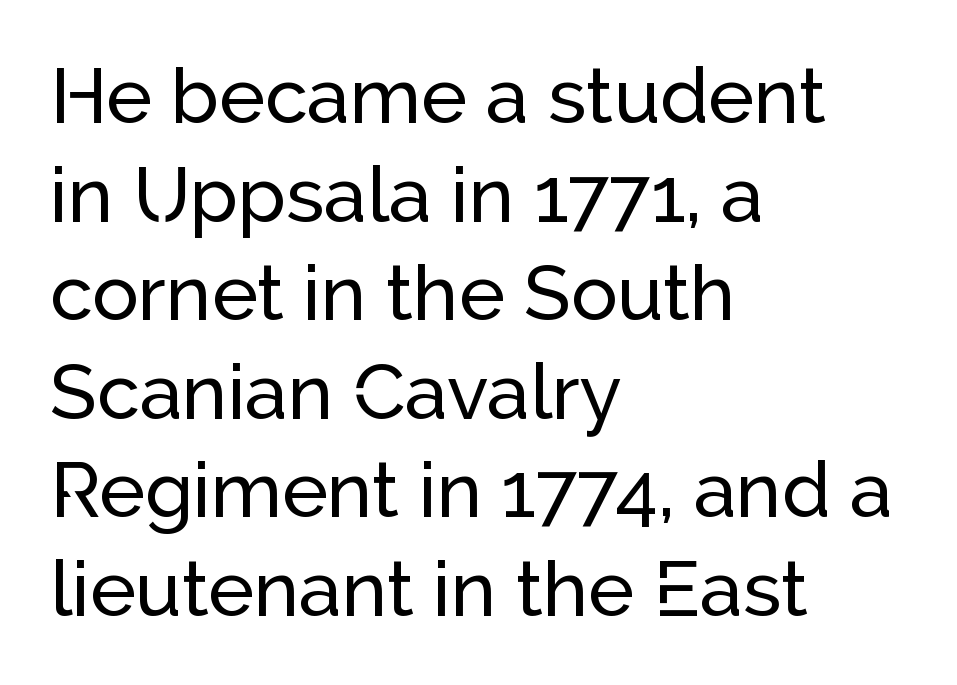
This sample uses a sans-serif face. Descenders hang freely into open space. This is the regular roman posture of the typeface. These lines are rendered in a variable-pitch font. This rendering uses left alignment, leaving the right contour irregular. You could call the tracking neutral — neither tight nor loose.
